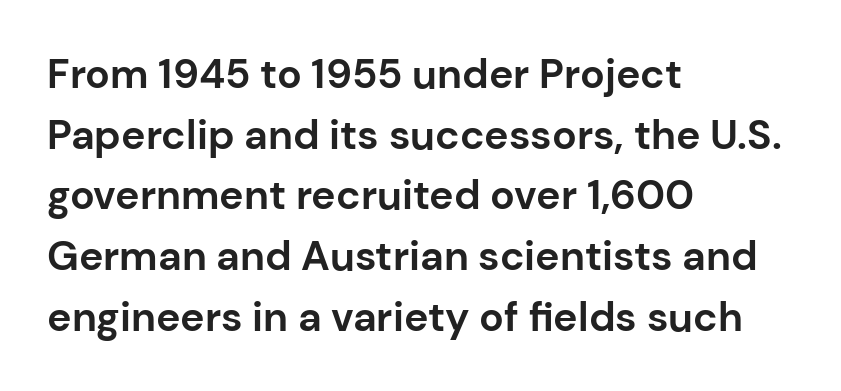
{"serif": "no", "italic": "no", "bold": "yes", "weight": "bold", "width": "normal", "stroke_contrast": "low", "x_height": "medium", "monospaced": "no", "underline": "no", "align": "left", "line_spacing": "normal", "line_spacing_ratio": 1.48, "letter_spacing": "normal", "letter_spacing_em": 0.0, "glyph_px": 41}
